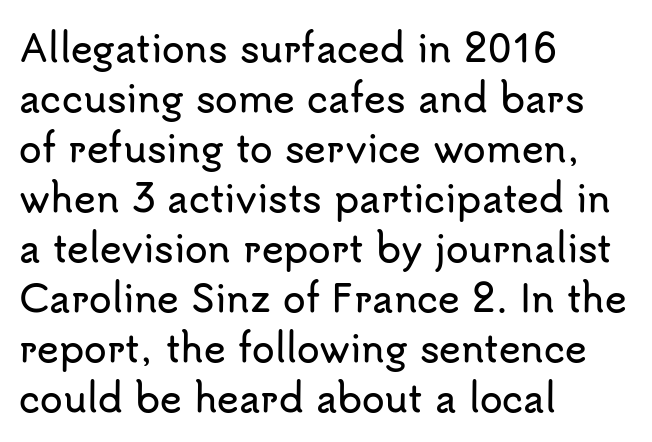
The image shows 37 px sans-serif type, upright; set left-aligned, normal line spacing (1.35x), normal letter spacing, not underlined; low stroke contrast and a small x-height.
